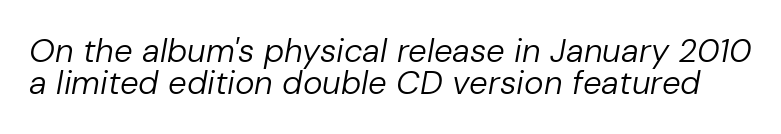
The space beneath each line is pristine and unruled. Characters follow at the spacing the type designer built in. The passage shown stacks its lines with hardly any gap. The characters are drawn with everyday or finer stroke widths. This sample has the flowing, uneven cadence of proportional lettering.
